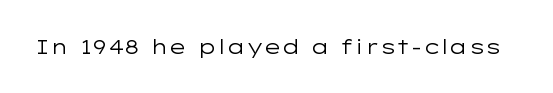
Posture: upright roman. Short note: letters normally spaced. The weight would be labelled regular, book, light, or lighter still. Lines of text with bare space underneath.
